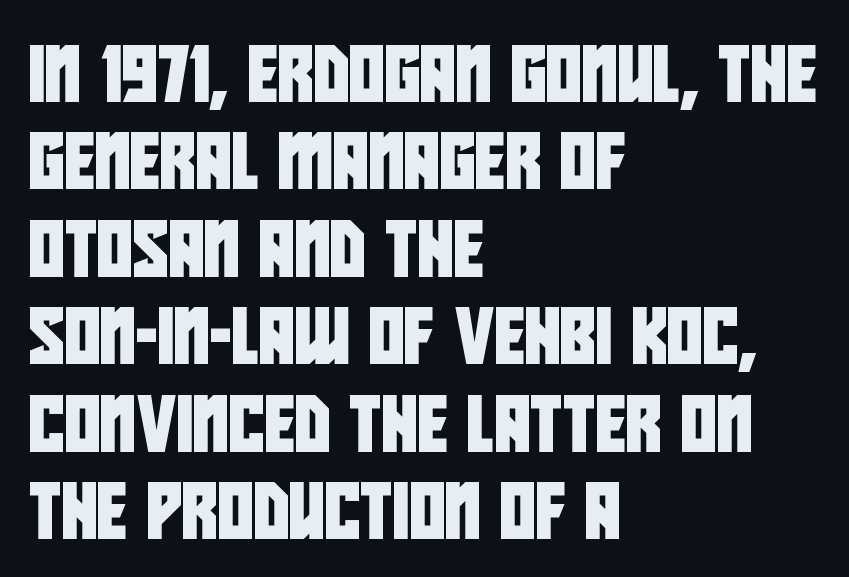
Observe the absence of serifs on each vertical stroke in this sample. Here the designer chose a conventional face with non-uniform glyph widths. Layout note: lines flush left. The rows are spaced the way most documents space them. The words here are not underlined.
